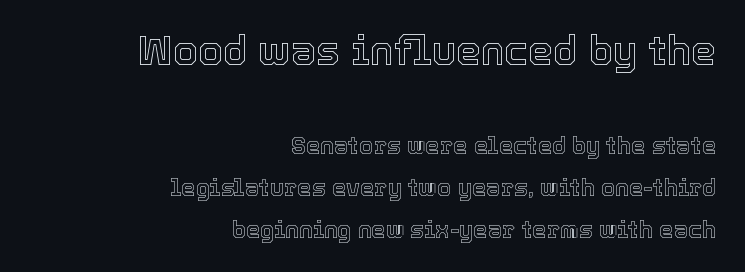
The image shows 40 px text type, upright; set right-aligned, line spacing 1.81x, normal letter spacing, not underlined; the first (top) block is 1.74x larger; a medium x-height.
